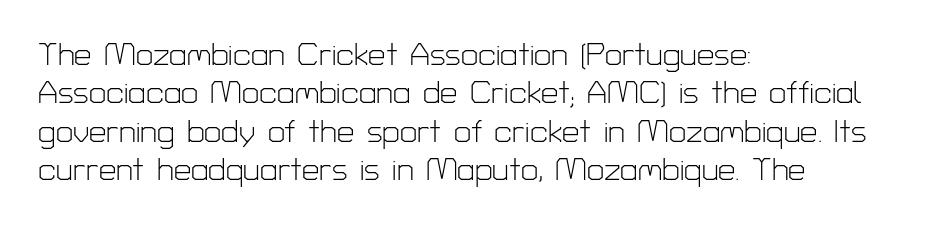
Q: Is the text bold? A: No.
Q: Is the text italic (slanted)? A: No, it is upright.
Q: Is the typeface a serif or a sans-serif typeface? A: Sans-serif.
Q: Is the text underlined? A: No.
Q: How is the paragraph aligned? A: Left-aligned.
Q: Is the spacing between letters normal or unusually wide? A: Normal.
Q: Width (condensed, normal, or wide)? A: Normal.
Q: Stroke contrast? A: Low.
Q: x-height? A: Medium.
Q: Monospaced? A: No.
